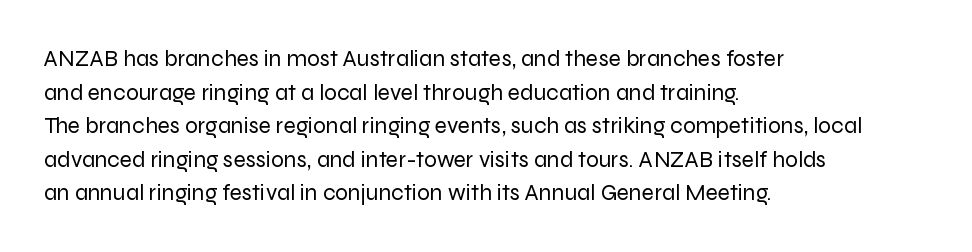
What stands out about the letter spacing? Nothing — it is the standard amount. Type without underlining. You can tell it's not italic because the verticals are truly vertical. Is there much room between lines? A standard amount, neither cramped nor airy.
